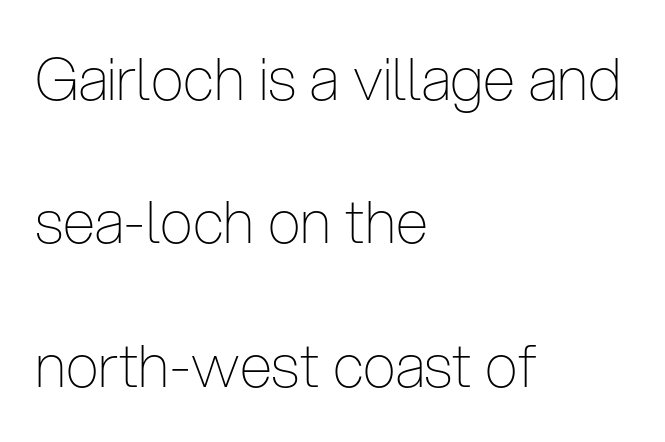
Q: Is the text bold? A: No.
Q: Is the text italic (slanted)? A: No, it is upright.
Q: Is the typeface a serif or a sans-serif typeface? A: Sans-serif.
Q: Is the text underlined? A: No.
Q: How is the paragraph aligned? A: Left-aligned.
Q: Is the spacing between letters normal or unusually wide? A: Normal.
Q: Is the spacing between lines tight, normal or loose? A: Loose.
Q: Width (condensed, normal, or wide)? A: Condensed.
Q: Stroke contrast? A: Low.
Q: x-height? A: Medium.
Q: Monospaced? A: No.
